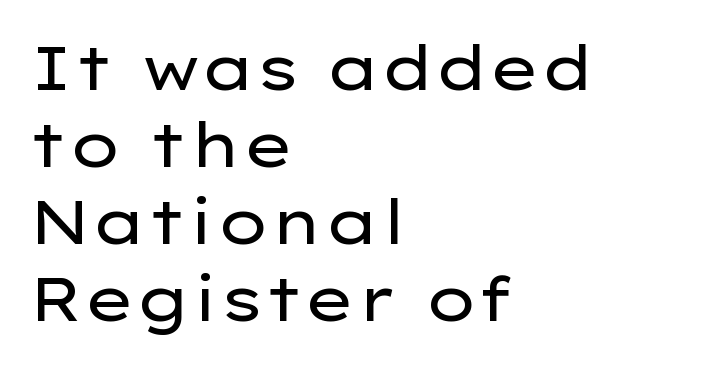
The image shows 62 px regular-weight, wide sans-serif type, upright; set left-aligned, line spacing 1.24x, normal letter spacing, not underlined; low stroke contrast and a medium x-height.
